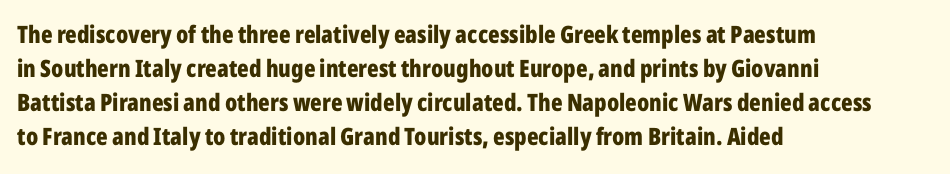
The image shows 24 px bold type, upright; set left-aligned, normal line spacing (1.42x), normal letter spacing, not underlined.
